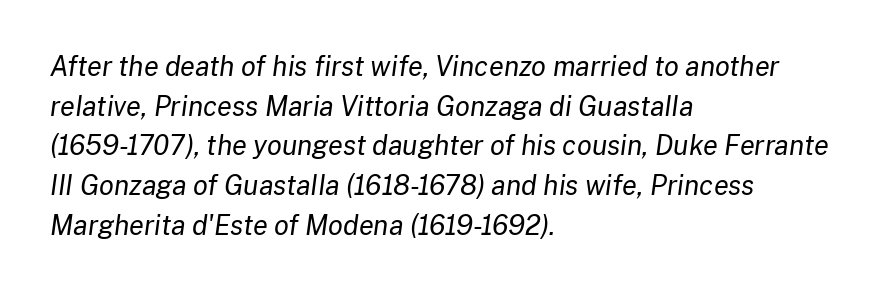
The space directly below the letters is spotless. Posture: slanted. Compared with typical paragraphs, the rows here are spaced about the same. Weight: in the light-to-regular range. Typeset ragged right — the left edge is the straight one.
